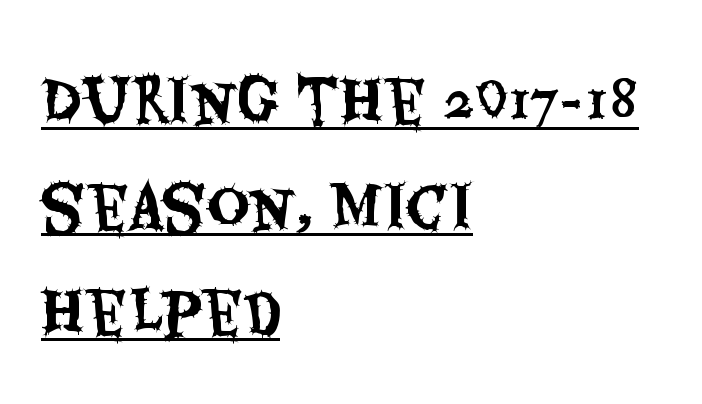
Q: Is the text italic (slanted)? A: No, it is upright.
Q: Is the typeface a serif or a sans-serif typeface? A: Sans-serif.
Q: Is the text underlined? A: Yes.
Q: How is the paragraph aligned? A: Left-aligned.
Q: Is the spacing between letters normal or unusually wide? A: Normal.
Q: Width (condensed, normal, or wide)? A: Condensed.
Q: Stroke contrast? A: Medium.
Q: x-height? A: Large.
Q: Monospaced? A: No.
